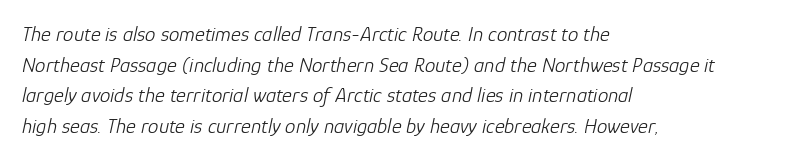
The letters sit at their default tracking, neither squeezed nor spread. All the whitespace from short lines collects on the right. The strokes are not fattened; the text isn't bold. Descender tails drop into unmarked territory. Compared with typical paragraphs, the rows here are spaced about the same. The whole block is typeset with a tilt.
